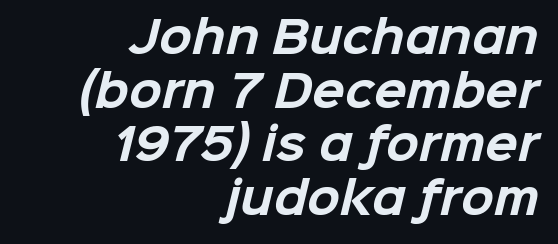
Q: Is the text bold? A: Yes.
Q: Is the typeface a serif or a sans-serif typeface? A: Sans-serif.
Q: Is the text underlined? A: No.
Q: How is the paragraph aligned? A: Right-aligned.
Q: Is the spacing between letters normal or unusually wide? A: Normal.
Q: Is the spacing between lines tight, normal or loose? A: Normal.
Q: Width (condensed, normal, or wide)? A: Normal.
Q: Stroke contrast? A: Low.
Q: x-height? A: Medium.
Q: Monospaced? A: No.
